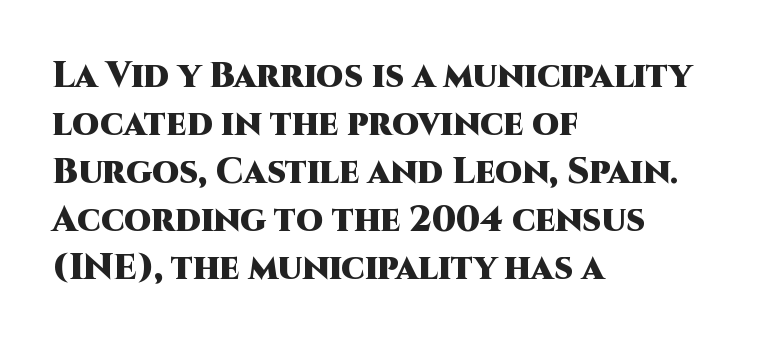
Q: Is the text bold? A: Yes.
Q: Is the text italic (slanted)? A: No, it is upright.
Q: Is the typeface a serif or a sans-serif typeface? A: Sans-serif.
Q: Is the text underlined? A: No.
Q: How is the paragraph aligned? A: Left-aligned.
Q: Is the spacing between letters normal or unusually wide? A: Normal.
Q: Is the spacing between lines tight, normal or loose? A: Normal.
Q: Width (condensed, normal, or wide)? A: Normal.
Q: Stroke contrast? A: High.
Q: x-height? A: Large.
Q: Monospaced? A: No.
